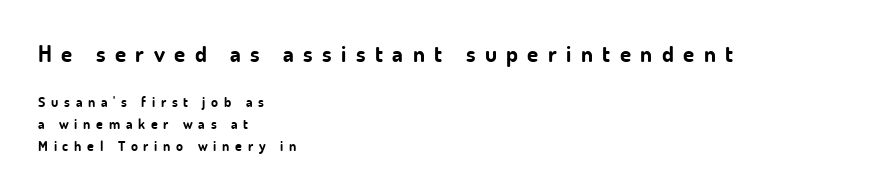
Short and long lines alike share a common starting point at left. Tracking value appears strongly positive — letters spread wide. Horizontal bands of white between lines are of average thickness. Glance below the letters and you will spot only blank space. Pretty heavy lettering here — definitely bold.
